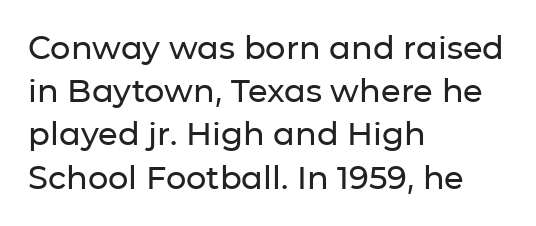
Q: Is the text italic (slanted)? A: No, it is upright.
Q: Is the typeface a serif or a sans-serif typeface? A: Sans-serif.
Q: Is the text underlined? A: No.
Q: How is the paragraph aligned? A: Left-aligned.
Q: Is the spacing between letters normal or unusually wide? A: Normal.
Q: Is the spacing between lines tight, normal or loose? A: Normal.
Q: Width (condensed, normal, or wide)? A: Normal.
Q: Stroke contrast? A: Low.
Q: x-height? A: Medium.
Q: Monospaced? A: No.
